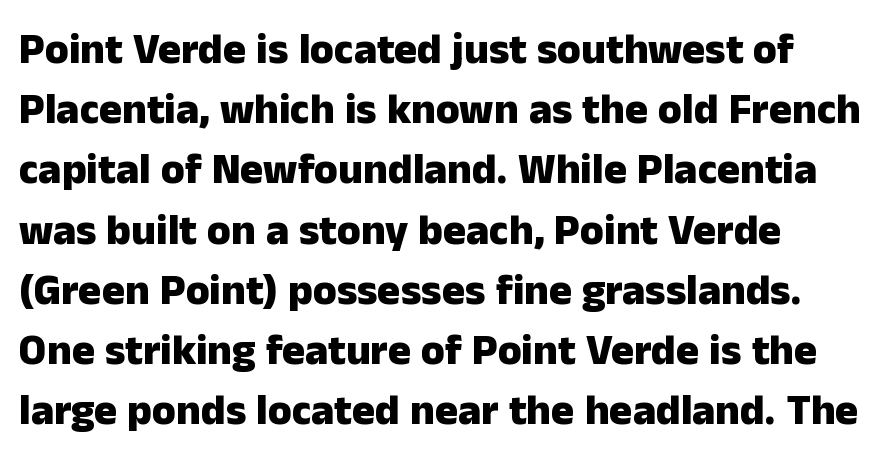
The image shows 43 px heavy sans-serif type, upright; set left-aligned, normal line spacing (1.4x), normal letter spacing, not underlined; low stroke contrast and a medium x-height.
